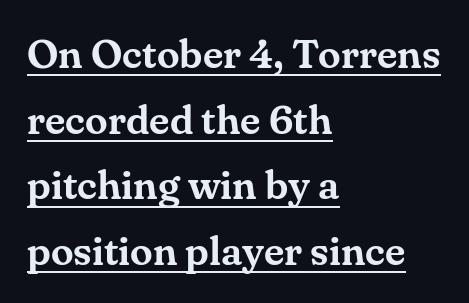
{"serif": "yes", "italic": "no", "width": "normal", "stroke_contrast": "medium", "x_height": "small", "monospaced": "no", "underline": "yes", "align": "left", "line_spacing": "normal", "line_spacing_ratio": 1.6, "letter_spacing": "normal", "letter_spacing_em": 0.0, "glyph_px": 41}
